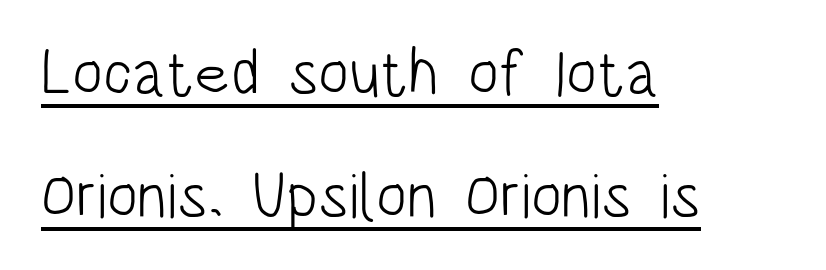
The image shows 64 px light, condensed sans-serif type, upright; set left-aligned, loose line spacing (1.92x), normal letter spacing, underlined; low stroke contrast and a large x-height.
